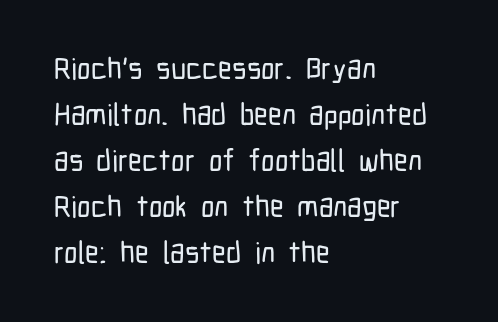
Do the characters align in a grid? No, the font is proportional. The face used here is a sans, in the tradition of grotesques and geometrics. The passage is arranged the way most books set body copy — flush left. The gap between lines stays unmarked.
